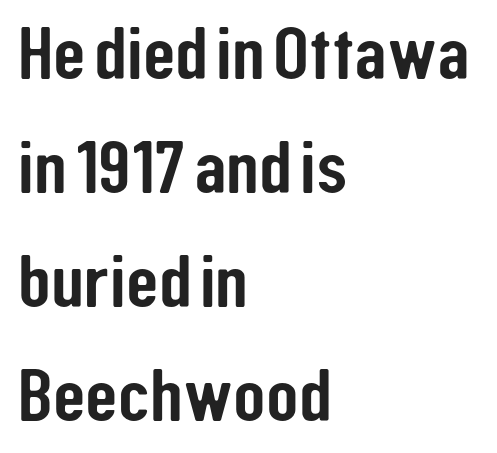
The block of text has a typical density, with ordinary space between rows. The area under the type is left untouched. Note the varied advance widths — an 'i' is clearly narrower than an 'm'. Alignment: flush left. Font category for this specimen: sans-serif.
